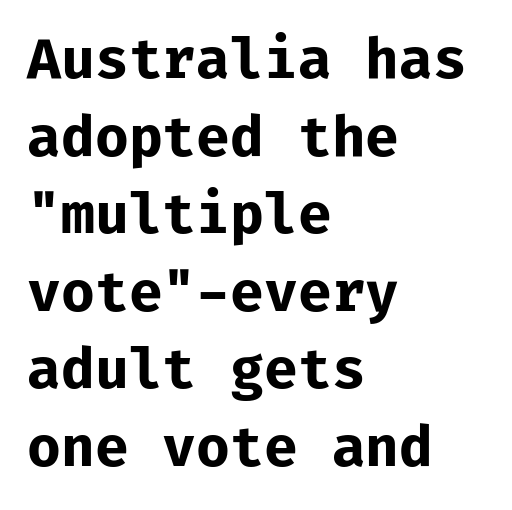
The letters march in equal steps, a hallmark of fixed-pitch type. Is there much room between lines? A standard amount, neither cramped nor airy. In terms of weight, the rendering is a true, heavy bold. Each row of text sits above clean, open space. Vertical strokes here are truly vertical. Where is the straight margin? On the left.
